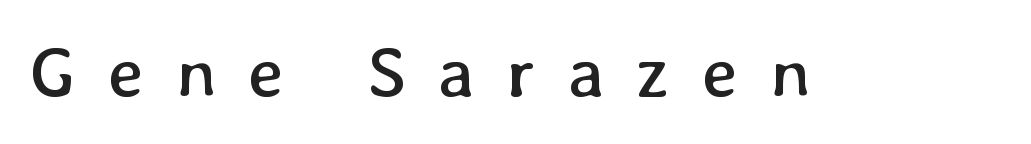
Q: Is the text bold? A: No.
Q: Is the text italic (slanted)? A: No, it is upright.
Q: Is the text underlined? A: No.
Q: Is the spacing between letters normal or unusually wide? A: Unusually wide.
Q: Width (condensed, normal, or wide)? A: Normal.
Q: Stroke contrast? A: Low.
Q: x-height? A: Medium.
Q: Monospaced? A: No.
